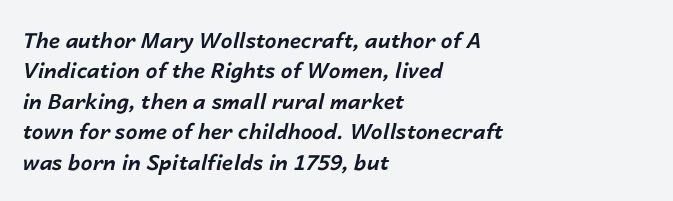
The image shows 21 px bold type, italic (leaning right); set left-aligned, normal line spacing (1.45x), normal letter spacing, not underlined.
